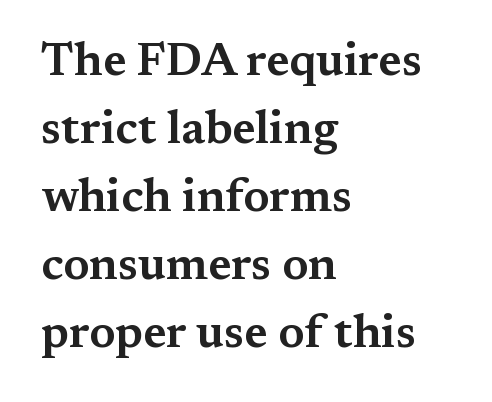
The image shows 46 px wide serif type, upright; set left-aligned, normal line spacing (1.48x), normal letter spacing, not underlined; medium stroke contrast and a medium x-height.
